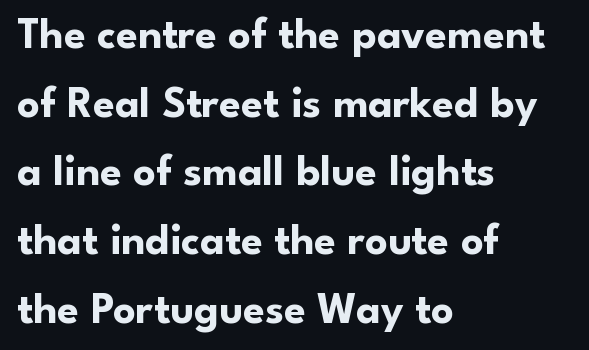
The gap between lines stays unmarked. Chunky letters — that's bold for sure. Line starts are locked; line ends wander. Proportional: the letters do not fall into vertical columns. Typographically, this falls in the sans-serif category.
